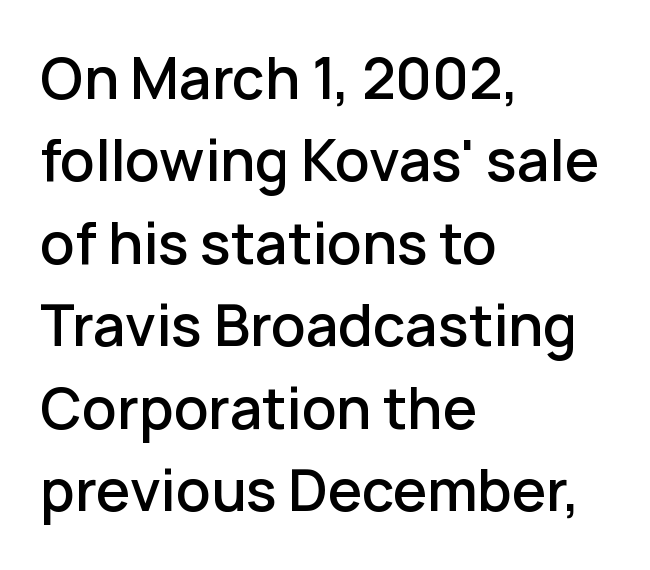
The image shows 55 px semibold sans-serif type, upright; set left-aligned, normal line spacing (1.5x), normal letter spacing, not underlined; low stroke contrast and a medium x-height.
